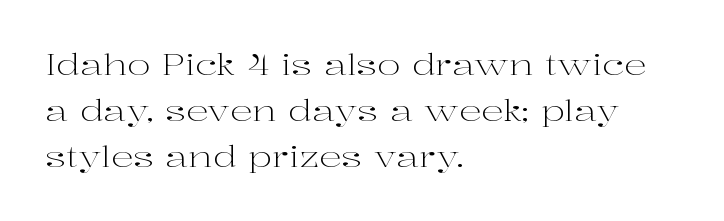
Q: Is the text bold? A: No.
Q: Is the text italic (slanted)? A: No, it is upright.
Q: Is the typeface a serif or a sans-serif typeface? A: Serif.
Q: Is the text underlined? A: No.
Q: How is the paragraph aligned? A: Left-aligned.
Q: Is the spacing between letters normal or unusually wide? A: Normal.
Q: Is the spacing between lines tight, normal or loose? A: Normal.
Q: Width (condensed, normal, or wide)? A: Wide.
Q: Stroke contrast? A: High.
Q: x-height? A: Medium.
Q: Monospaced? A: No.
